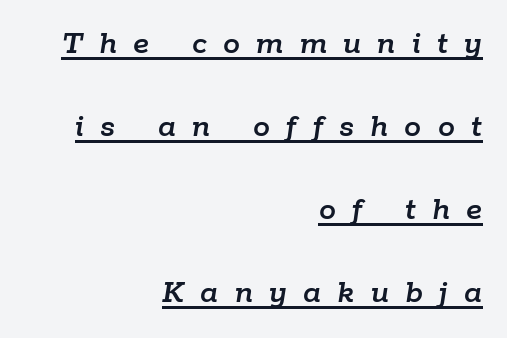
The image shows 34 px text type, italic (leaning right); set right-aligned, loose line spacing (2.44x), unusually wide letter spacing (+0.48 em), underlined; low stroke contrast and a medium x-height.
